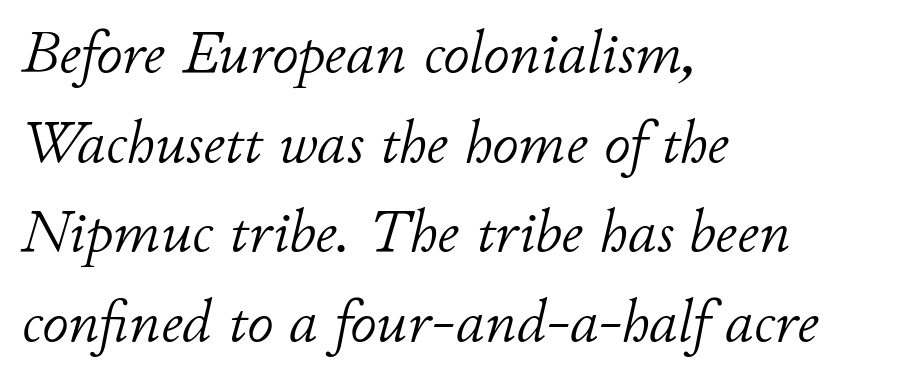
Q: Is the text bold? A: No.
Q: Is the text italic (slanted)? A: Yes, it leans right by about 11 degrees.
Q: Is the text underlined? A: No.
Q: How is the paragraph aligned? A: Left-aligned.
Q: Is the spacing between letters normal or unusually wide? A: Normal.
Q: Is the spacing between lines tight, normal or loose? A: Normal.
Q: Width (condensed, normal, or wide)? A: Normal.
Q: Stroke contrast? A: Low.
Q: x-height? A: Small.
Q: Monospaced? A: No.
